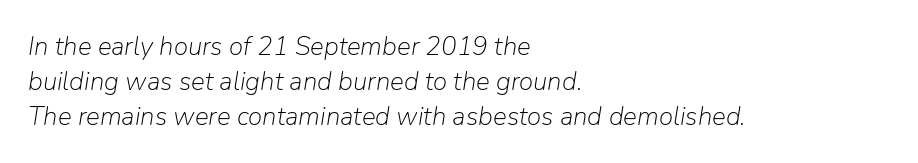
The image shows 26 px text type, italic (leaning right); set left-aligned, normal line spacing (1.34x), normal letter spacing, not underlined.
